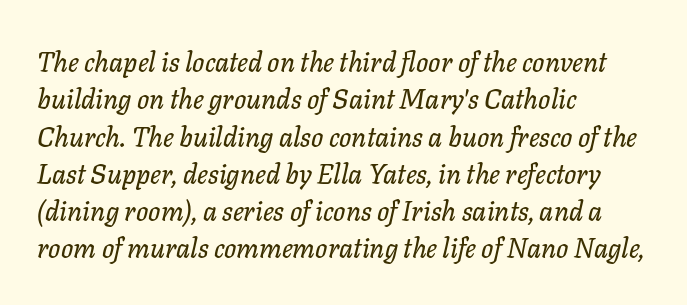
The image shows 27 px text type, italic (leaning right); set left-aligned, normal line spacing (1.38x), normal letter spacing, not underlined.
